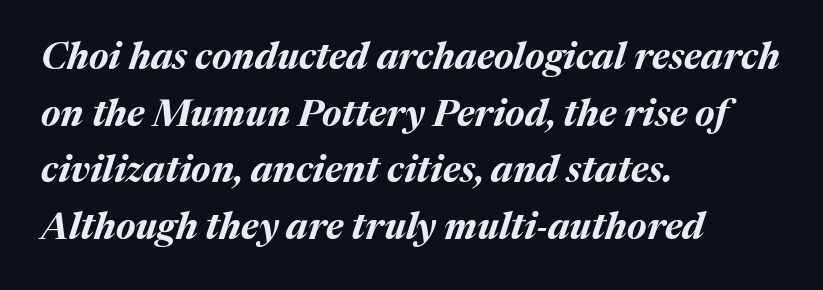
Q: Is the text bold? A: Yes.
Q: Is the text italic (slanted)? A: Yes, it leans right by about 17 degrees.
Q: Is the text underlined? A: No.
Q: How is the paragraph aligned? A: Left-aligned.
Q: Is the spacing between letters normal or unusually wide? A: Normal.
Q: Is the spacing between lines tight, normal or loose? A: Normal.
Q: Width (condensed, normal, or wide)? A: Normal.
Q: Stroke contrast? A: Medium.
Q: x-height? A: Medium.
Q: Monospaced? A: No.
